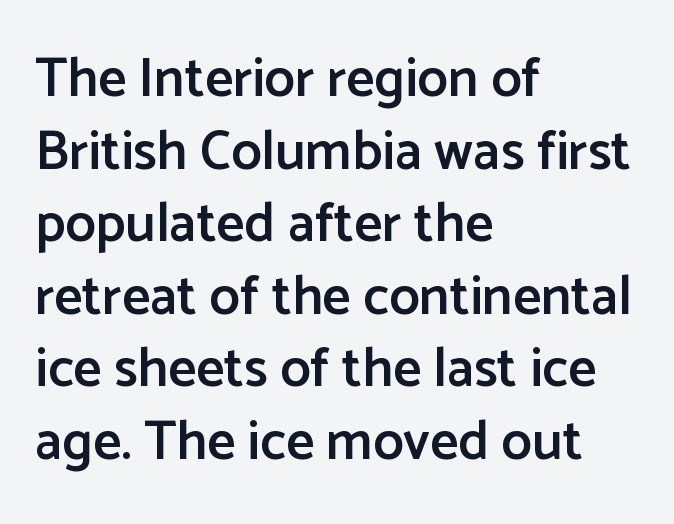
{"serif": "no", "italic": "no", "bold": "semi", "weight": "semibold", "width": "normal", "stroke_contrast": "low", "x_height": "medium", "monospaced": "no", "underline": "no", "align": "left", "line_spacing": "normal", "line_spacing_ratio": 1.32, "letter_spacing": "normal", "letter_spacing_em": 0.0, "glyph_px": 55}
